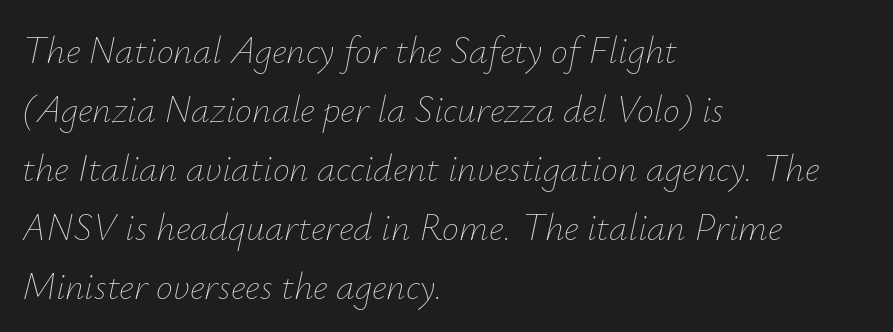
Q: Is the text bold? A: No.
Q: Is the text italic (slanted)? A: Yes, it leans right by about 12 degrees.
Q: Is the text underlined? A: No.
Q: How is the paragraph aligned? A: Left-aligned.
Q: Is the spacing between letters normal or unusually wide? A: Normal.
Q: Is the spacing between lines tight, normal or loose? A: Normal.
Q: Width (condensed, normal, or wide)? A: Normal.
Q: Stroke contrast? A: Low.
Q: x-height? A: Small.
Q: Monospaced? A: No.
